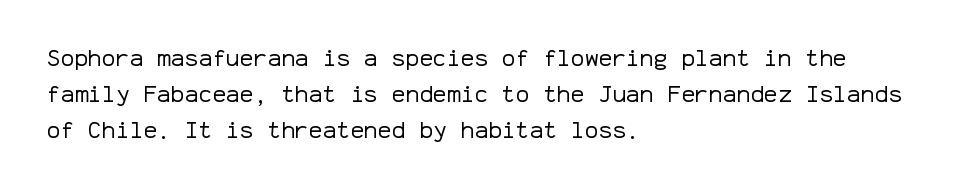
Q: Is the text bold? A: No.
Q: Is the text italic (slanted)? A: No, it is upright.
Q: Is the text underlined? A: No.
Q: How is the paragraph aligned? A: Left-aligned.
Q: Is the spacing between letters normal or unusually wide? A: Normal.
Q: Is the spacing between lines tight, normal or loose? A: Normal.
